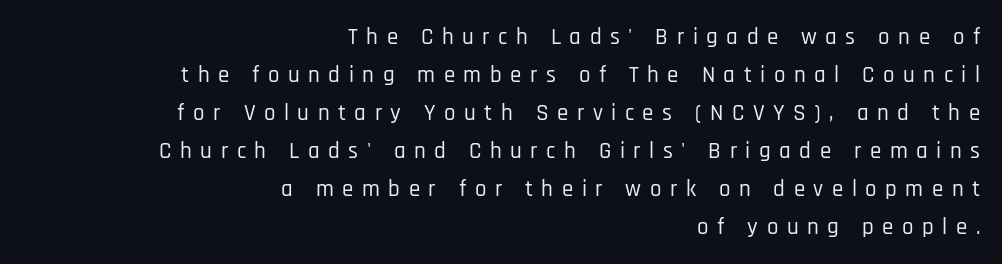
The ragged edge is on the left, which tells us the setting is flush right. Summary of vertical rhythm: regular, with standard interline spacing. Does the lettering tilt? It doesn't — this is upright. Clear beneath every line of the passage. Here the glyphs are tracked loosely, breaking word shapes into spaced letters.
